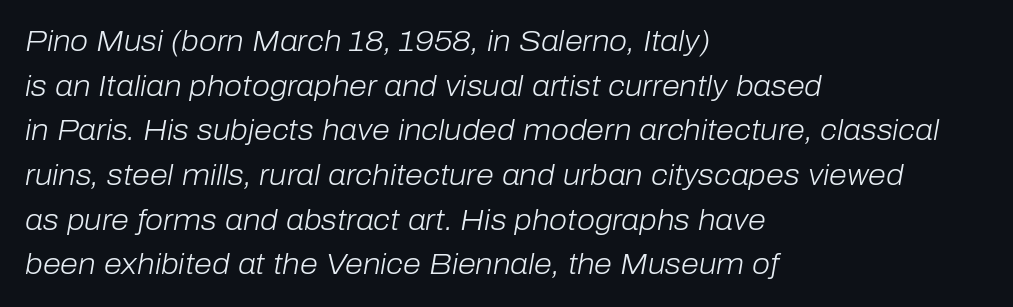
Q: Is the text bold? A: No.
Q: Is the text italic (slanted)? A: Yes, it leans right by about 10 degrees.
Q: Is the text underlined? A: No.
Q: How is the paragraph aligned? A: Left-aligned.
Q: Is the spacing between letters normal or unusually wide? A: Normal.
Q: Is the spacing between lines tight, normal or loose? A: Normal.
Q: Width (condensed, normal, or wide)? A: Normal.
Q: Stroke contrast? A: Low.
Q: x-height? A: Medium.
Q: Monospaced? A: No.
